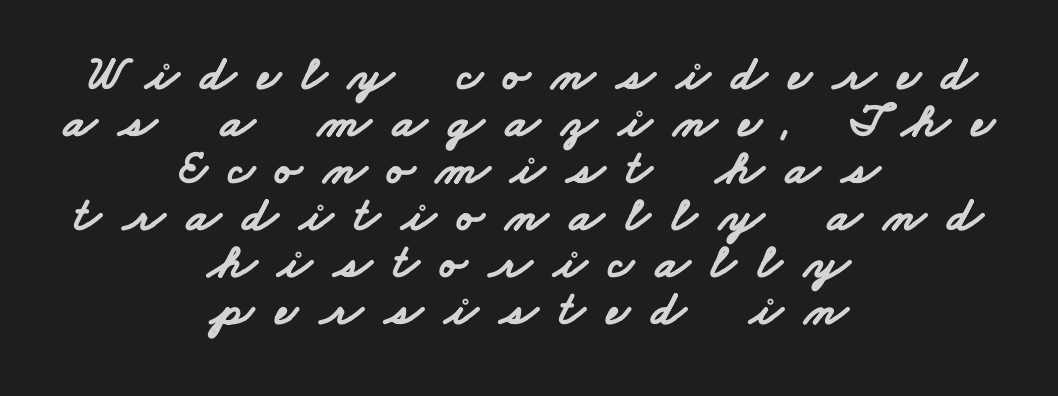
{"serif": "no", "bold": "yes", "weight": "bold", "width": "wide", "stroke_contrast": "low", "x_height": "small", "monospaced": "no", "underline": "no", "align": "center", "line_spacing": "tight", "line_spacing_ratio": 0.96, "letter_spacing": "wide", "letter_spacing_em": 0.45, "glyph_px": 49}
